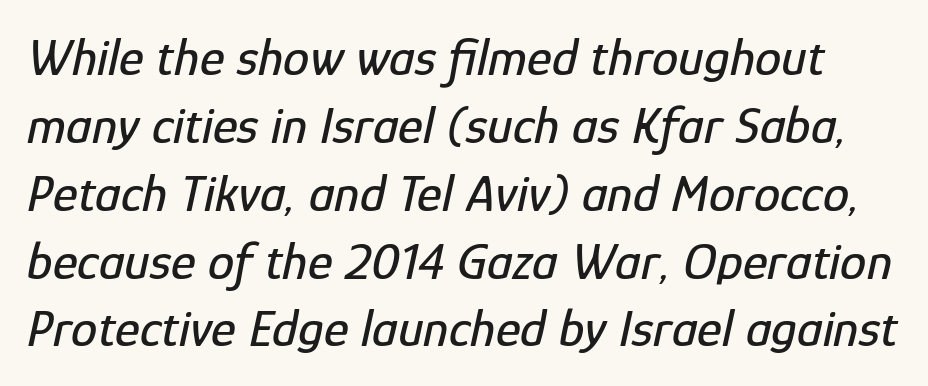
The image shows 53 px condensed type, italic (leaning right); set normal line spacing (1.28x), normal letter spacing, not underlined; low stroke contrast and a medium x-height.
